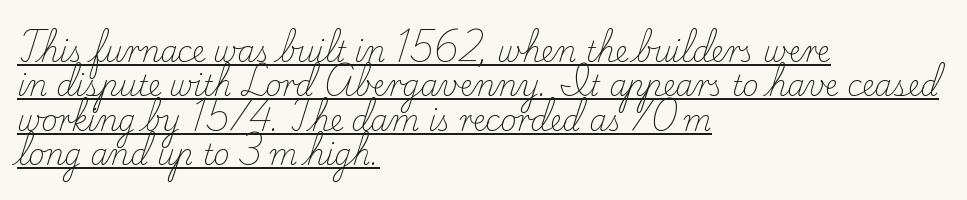
{"serif": "yes", "bold": "no", "weight": "light", "width": "normal", "stroke_contrast": "low", "x_height": "small", "monospaced": "no", "underline": "yes", "align": "left", "line_spacing_ratio": 1.23, "letter_spacing": "normal", "letter_spacing_em": 0.0, "glyph_px": 28}
